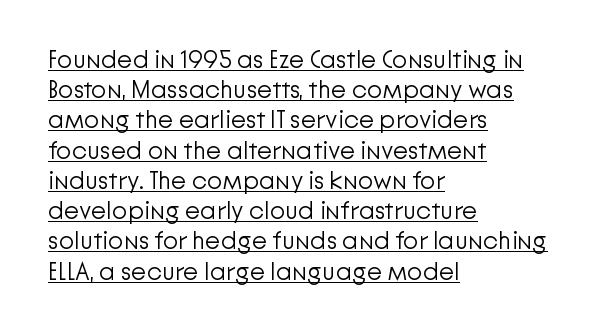
Vertical strokes here are truly vertical. Every word sits above its own underline. Vertical stems look standard width or narrower in stroke. The typesetter chose a ragged-right arrangement here. Spacing between characters is what you'd get straight out of the box.
